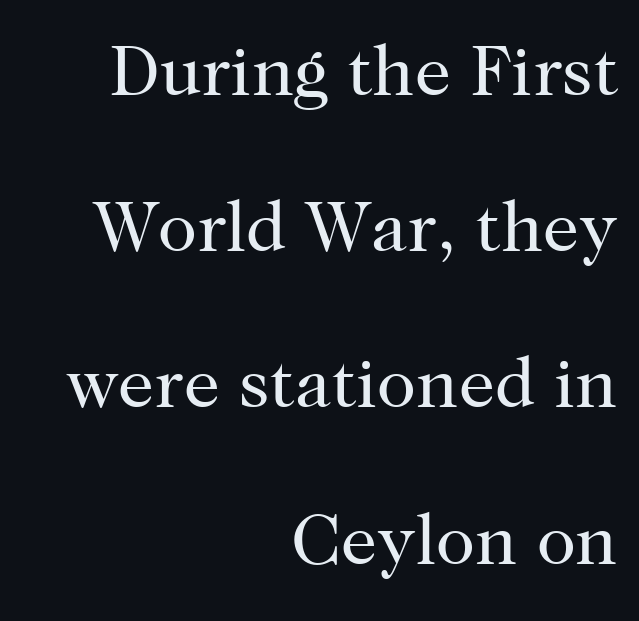
Serif or sans? Serif — the stroke terminals have little feet. This rendering features lettering with no underline. Quick note: interline space is abundant. The letters advance in unequal steps, a hallmark of proportional type. Stems here are at most as thick as an everyday book face.
